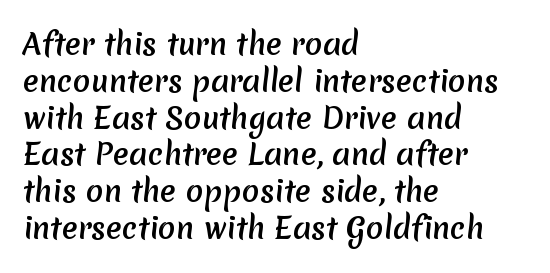
Q: Is the typeface a serif or a sans-serif typeface? A: Sans-serif.
Q: Is the text underlined? A: No.
Q: How is the paragraph aligned? A: Left-aligned.
Q: Is the spacing between letters normal or unusually wide? A: Normal.
Q: Is the spacing between lines tight, normal or loose? A: Normal.
Q: Width (condensed, normal, or wide)? A: Normal.
Q: Stroke contrast? A: Medium.
Q: x-height? A: Medium.
Q: Monospaced? A: No.
